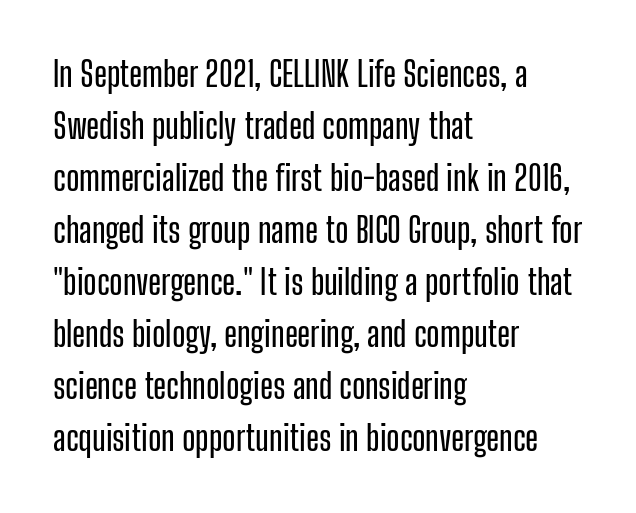
This is roman type, the default non-slanted kind. This sample has the flowing, uneven cadence of proportional lettering. The passage is arranged the way most books set body copy — flush left. Rows of type keep a routine distance in the vertical direction. In terms of letterform style, serifs are entirely absent.
